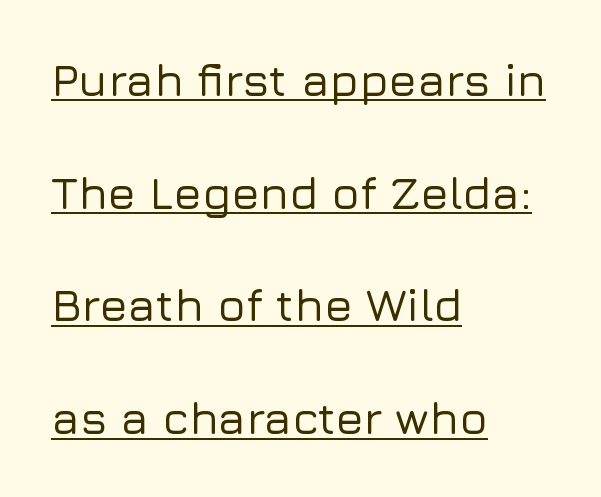
Q: Is the text italic (slanted)? A: No, it is upright.
Q: Is the typeface a serif or a sans-serif typeface? A: Sans-serif.
Q: Is the text underlined? A: Yes.
Q: How is the paragraph aligned? A: Left-aligned.
Q: Is the spacing between letters normal or unusually wide? A: Normal.
Q: Is the spacing between lines tight, normal or loose? A: Loose.
Q: Width (condensed, normal, or wide)? A: Normal.
Q: Stroke contrast? A: Low.
Q: x-height? A: Medium.
Q: Monospaced? A: No.
